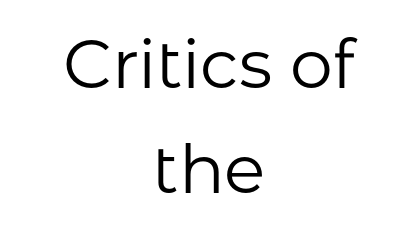
The image shows 68 px regular-weight sans-serif type, upright; set centered, normal line spacing (1.54x), normal letter spacing, not underlined; low stroke contrast and a medium x-height.
